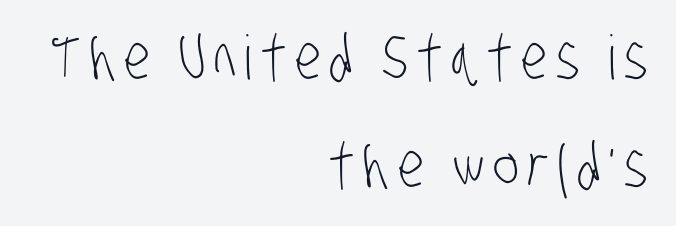
{"serif": "no", "bold": "no", "weight": "light", "width": "condensed", "stroke_contrast": "low", "x_height": "large", "monospaced": "no", "underline": "no", "align": "right", "line_spacing_ratio": 1.77, "glyph_px": 61}
